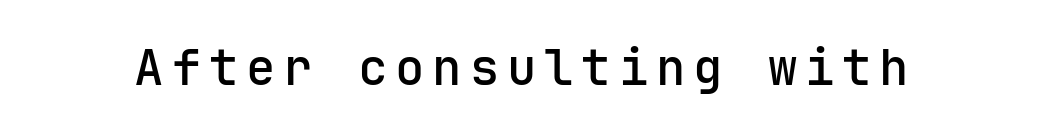
{"serif": "no", "italic": "no", "width": "normal", "stroke_contrast": "low", "x_height": "medium", "monospaced": "yes", "underline": "no", "glyph_px": 49}
